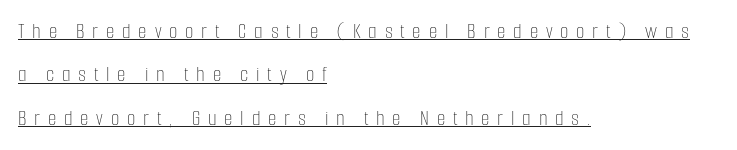
A light-to-regular cut is what we see here. When letters stand straight like this, we call the style roman or upright. This sample carries an underscore along the baseline area. Leading is clearly above the norm, producing a sparse column. Line starts are locked; line ends wander. The horizontal fit of the characters is loose and conspicuously gappy.
